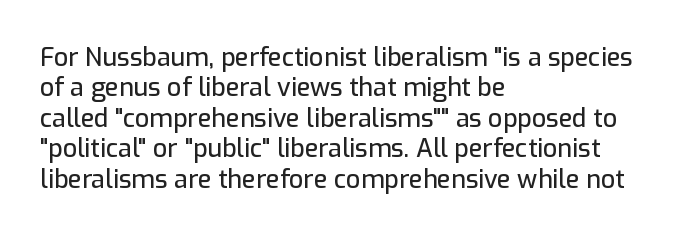
The image shows 25 px text type, upright; set left-aligned, line spacing 1.22x, normal letter spacing, not underlined.
